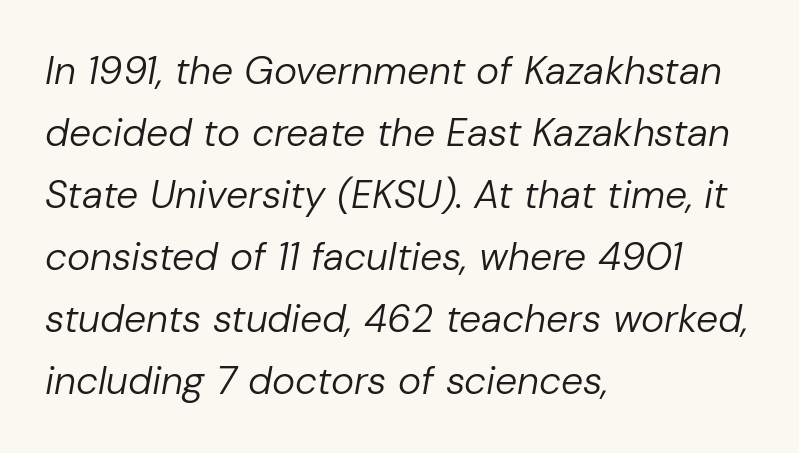
Letters rest on an invisible, unmarked baseline. Vertical stems look standard width or narrower in stroke. The specimen reads as italic at a glance. Tracking value appears to be zero — textbook default spacing. The letters advance in unequal steps, a hallmark of proportional type. Typeset ragged right — the left edge is the straight one.
